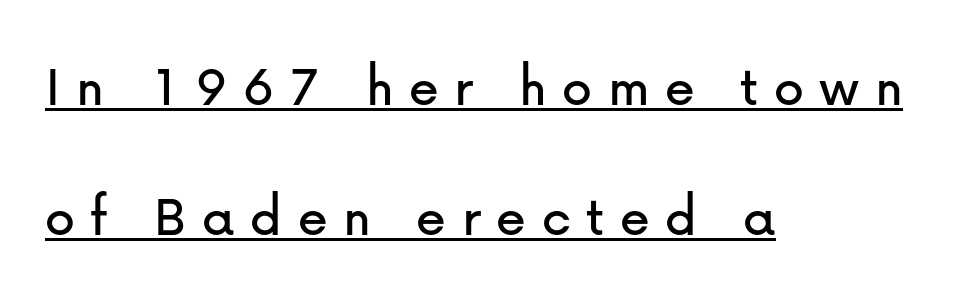
This sample has the flowing, uneven cadence of proportional lettering. You can tell from the bare stems that sans-serif type was used. Beneath each row of characters lies a ruled line. Rendered with straight, roman letterforms.
